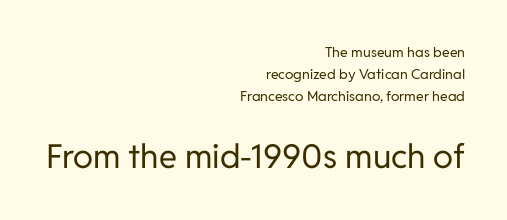
Inter-character spacing is left at the font's built-in metrics. Posture: upright roman. The baseline area is clear. The block sitting lower on the canvas is the one with enlarged characters. A sans-serif font was chosen for this passage. Varying glyph widths throughout — classic text-font behaviour.
